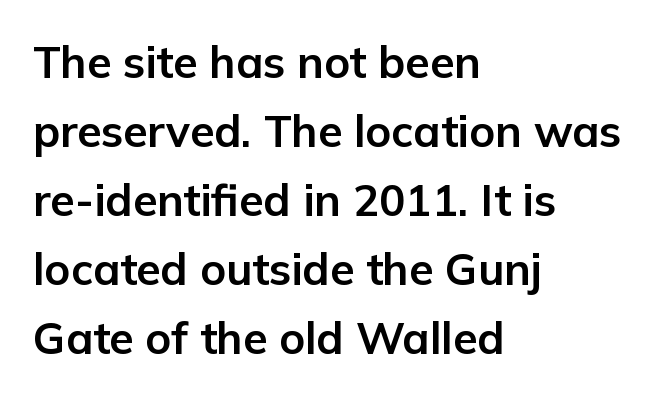
{"serif": "no", "italic": "no", "bold": "yes", "weight": "bold", "width": "normal", "stroke_contrast": "low", "x_height": "medium", "monospaced": "no", "underline": "no", "align": "left", "line_spacing": "normal", "line_spacing_ratio": 1.57, "letter_spacing": "normal", "letter_spacing_em": 0.0, "glyph_px": 44}
